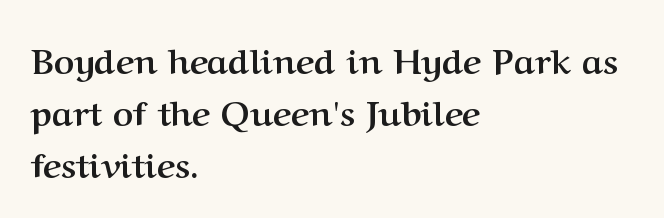
The image shows 35 px semibold serif type, upright; set left-aligned, normal line spacing (1.48x), normal letter spacing, not underlined; medium stroke contrast and a medium x-height.
